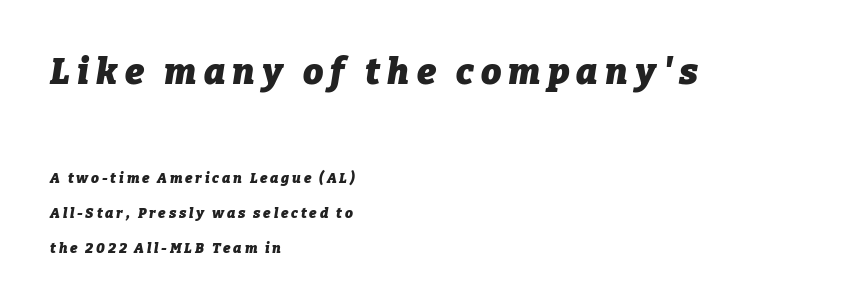
Rule under the text: the space is simply empty. This sample has the flowing, uneven cadence of proportional lettering. Quick note: interline space is abundant. This sample is left-justified, so line endings fall wherever the words run out. Heft: maximum for text — a bold. Yep, that's italic — everything's leaning.
